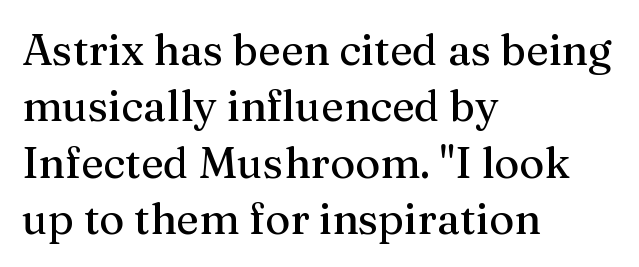
The image shows 43 px serif type, upright; set left-aligned, normal line spacing (1.31x), normal letter spacing, not underlined; medium stroke contrast and a medium x-height.
